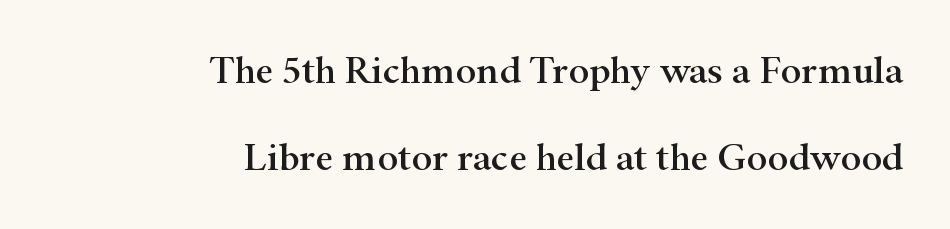
In terms of posture, this sample is upright. Widely set lines give the paragraph a tall, airy silhouette. The lines in this sample share a right terminus and differ only in where they begin. Standard letterfit; no display-style spreading of the glyphs. Note: serifs present on the glyphs.
